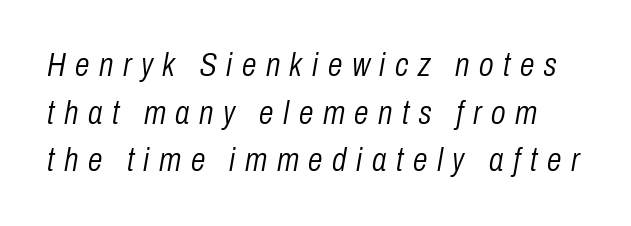
Between one letter and the next there's a generous, obvious gap. Vertical stems look standard width or narrower in stroke. Nobody drew a line under any word here. Here the designer chose a conventional face with non-uniform glyph widths. Notice how the stems are inclined rather than vertical — that's the hallmark of italics.
